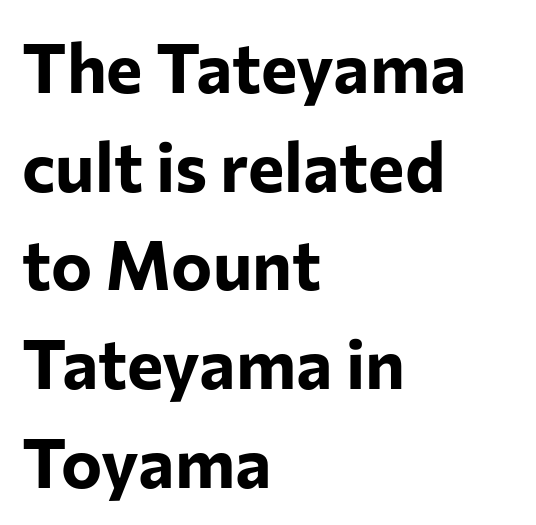
{"serif": "no", "italic": "no", "bold": "yes", "weight": "bold", "width": "normal", "stroke_contrast": "low", "x_height": "medium", "monospaced": "no", "underline": "no", "align": "left", "line_spacing": "normal", "line_spacing_ratio": 1.43, "letter_spacing": "normal", "letter_spacing_em": 0.0, "glyph_px": 69}
